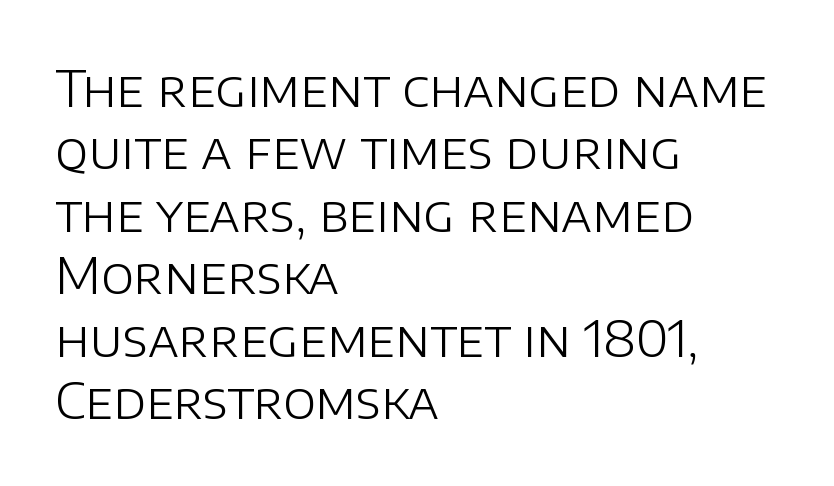
{"serif": "no", "italic": "no", "bold": "no", "weight": "light", "width": "normal", "stroke_contrast": "low", "x_height": "large", "monospaced": "no", "underline": "no", "align": "left", "line_spacing": "normal", "line_spacing_ratio": 1.25, "letter_spacing": "normal", "letter_spacing_em": 0.0, "glyph_px": 50}
